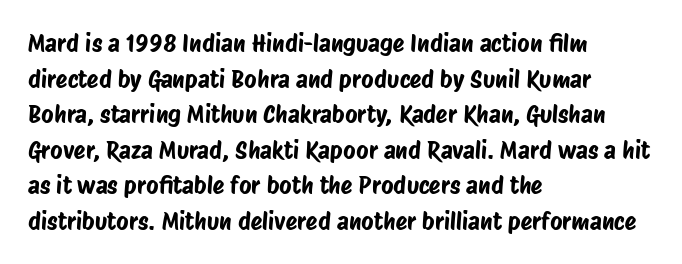
The image shows 24 px text type; set left-aligned, normal line spacing (1.48x), normal letter spacing, not underlined.
